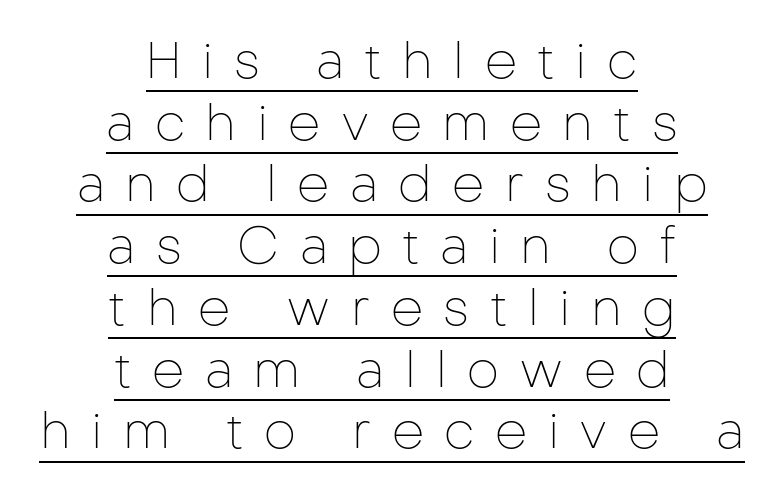
This sample uses a sans-serif face. No letter is thick-stroked: the sample isn't bold. Here the designer chose a conventional face with non-uniform glyph widths. These lines stack symmetrically, like a column narrowing and widening about its center. Designer's note — italics off, roman on. Quick note: underline on.
